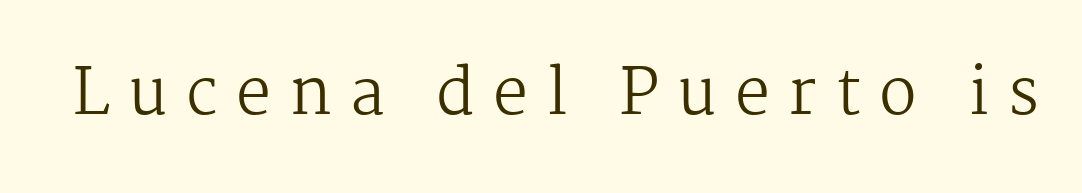
{"serif": "yes", "italic": "no", "bold": "no", "weight": "regular", "width": "normal", "stroke_contrast": "medium", "x_height": "medium", "monospaced": "no", "underline": "no", "letter_spacing": "wide", "letter_spacing_em": 0.29, "glyph_px": 63}
